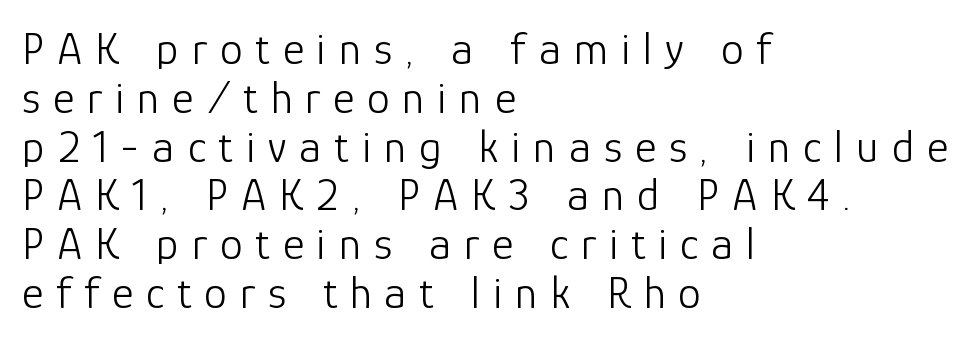
A typesetter would call this heavily tracked-out type. Letters have the restrained weight of plain body copy at most. Italic? Not at all — the glyphs are vertical. The rendering uses natural spacing where letterforms have individual widths.
